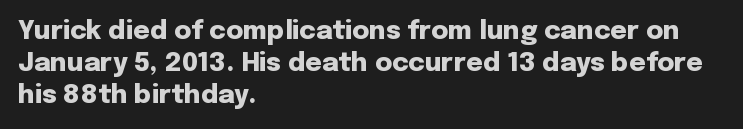
{"italic": "no", "bold": "yes", "underline": "no", "align": "left", "line_spacing_ratio": 1.24, "letter_spacing": "normal", "letter_spacing_em": 0.0, "glyph_px": 26}
